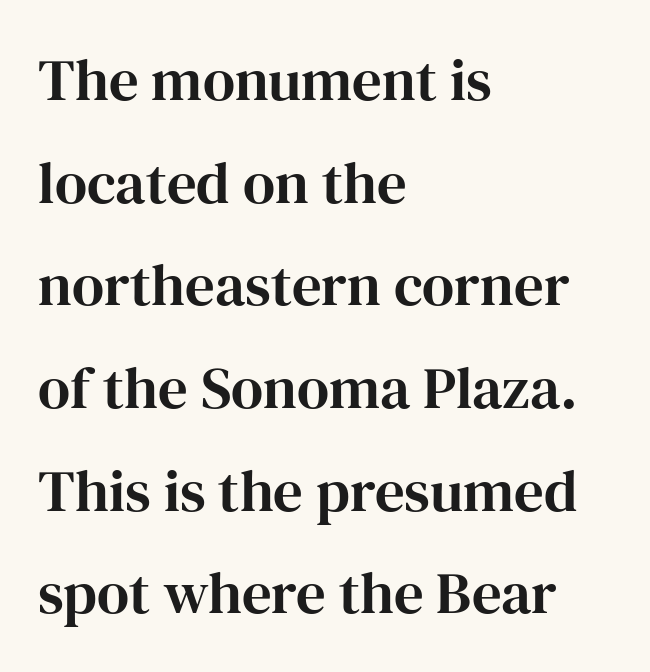
The lettering stays uniformly vertical, giving the passage a roman look. Nobody touched the tracking dial on this one. In CSS terms this would be text-align: left. Descenders hang freely into open space.
